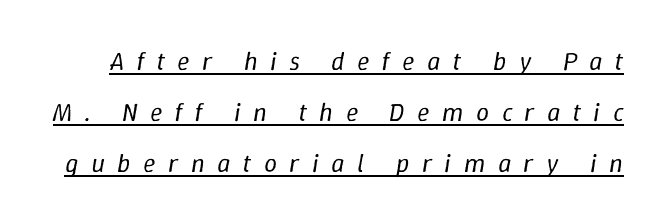
Caption: expanded tracking, letters set apart. Compared with undecorated copy, this sample adds a rule below the words. Nothing heavy about these letters — not bold at all. There's an unmistakable incline to the writing here. One glance says open: line gaps are wider than usual.
